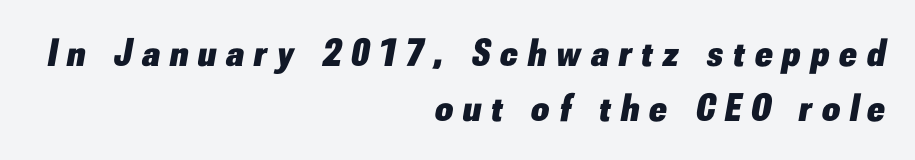
The image shows 39 px heavy type, italic (leaning right); set right-aligned, normal line spacing (1.4x), unusually wide letter spacing (+0.26 em), not underlined; low stroke contrast and a small x-height.
